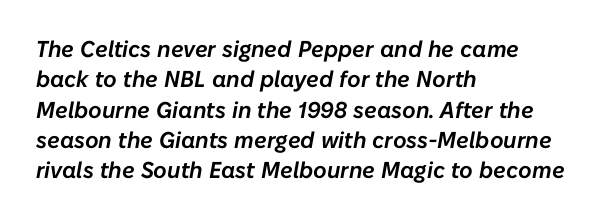
The lines are quadded left. A normal amount of white space separates one row of letters from the next. This sample uses an oblique cut, with every glyph tilted off the vertical. The line texture is even and compact thanks to regular tracking. Plain, unruled lines of type.
